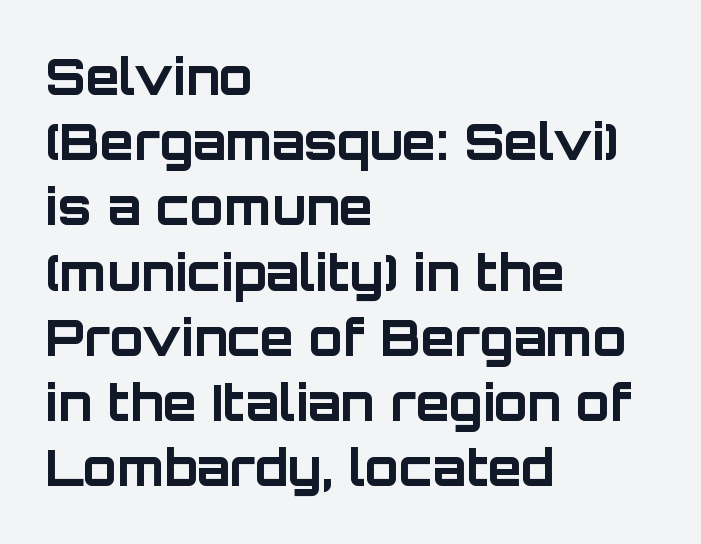
{"serif": "no", "italic": "no", "bold": "yes", "weight": "bold", "width": "normal", "stroke_contrast": "low", "x_height": "large", "monospaced": "no", "underline": "no", "align": "left", "line_spacing": "normal", "line_spacing_ratio": 1.33, "letter_spacing": "normal", "letter_spacing_em": 0.0, "glyph_px": 49}
